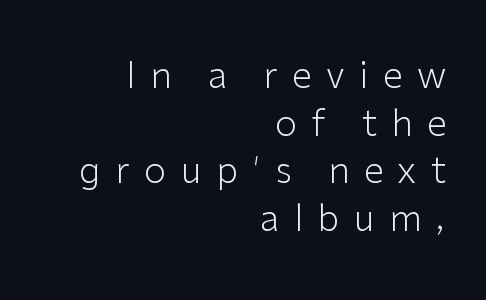
Q: Is the text bold? A: No.
Q: Is the text italic (slanted)? A: No, it is upright.
Q: Is the typeface a serif or a sans-serif typeface? A: Sans-serif.
Q: Is the text underlined? A: No.
Q: How is the paragraph aligned? A: Right-aligned.
Q: Is the spacing between letters normal or unusually wide? A: Unusually wide.
Q: Is the spacing between lines tight, normal or loose? A: Normal.
Q: Width (condensed, normal, or wide)? A: Normal.
Q: Stroke contrast? A: Low.
Q: x-height? A: Medium.
Q: Monospaced? A: No.
